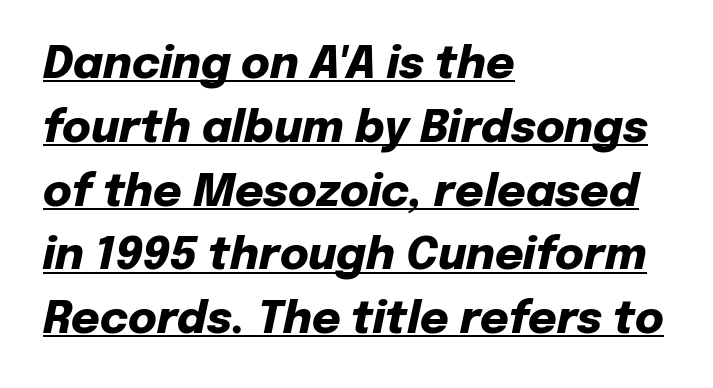
{"italic": "yes", "lean": "right", "slant_degrees": 12, "bold": "yes", "weight": "heavy", "width": "normal", "stroke_contrast": "low", "x_height": "medium", "monospaced": "no", "underline": "yes", "align": "left", "line_spacing": "normal", "line_spacing_ratio": 1.45, "letter_spacing": "normal", "letter_spacing_em": 0.0, "glyph_px": 44}
